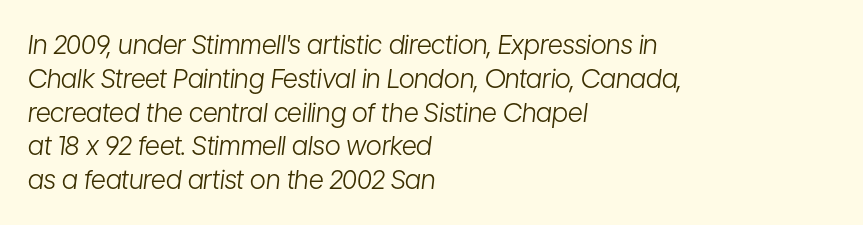
The image shows 26 px text type, italic (leaning right); set left-aligned, normal line spacing (1.3x), normal letter spacing, not underlined.
